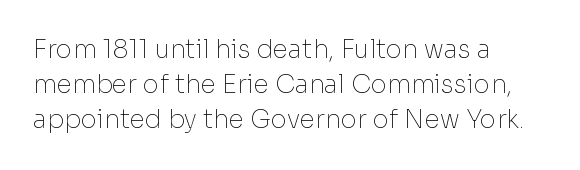
{"italic": "no", "bold": "no", "underline": "no", "align": "left", "line_spacing": "normal", "line_spacing_ratio": 1.41, "letter_spacing": "normal", "letter_spacing_em": 0.0, "glyph_px": 25}
